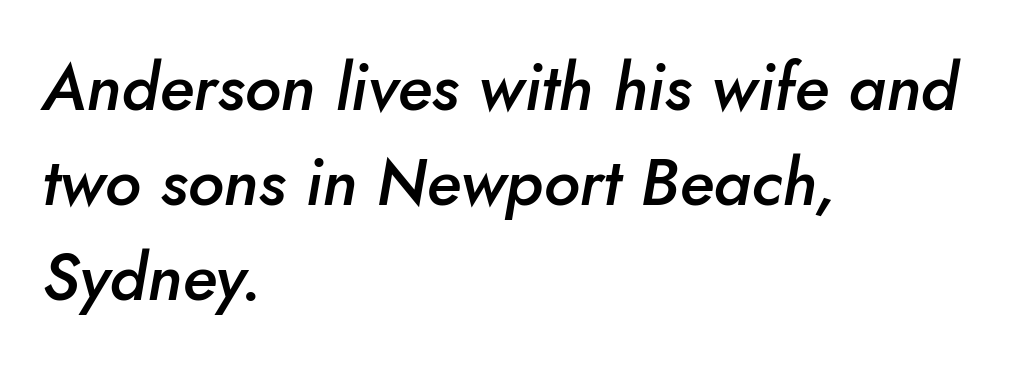
Q: Is the text bold? A: Semi-bold.
Q: Is the text italic (slanted)? A: Yes, it leans right by about 10 degrees.
Q: Is the text underlined? A: No.
Q: How is the paragraph aligned? A: Left-aligned.
Q: Is the spacing between letters normal or unusually wide? A: Normal.
Q: Is the spacing between lines tight, normal or loose? A: Normal.
Q: Width (condensed, normal, or wide)? A: Normal.
Q: Stroke contrast? A: Low.
Q: x-height? A: Small.
Q: Monospaced? A: No.
